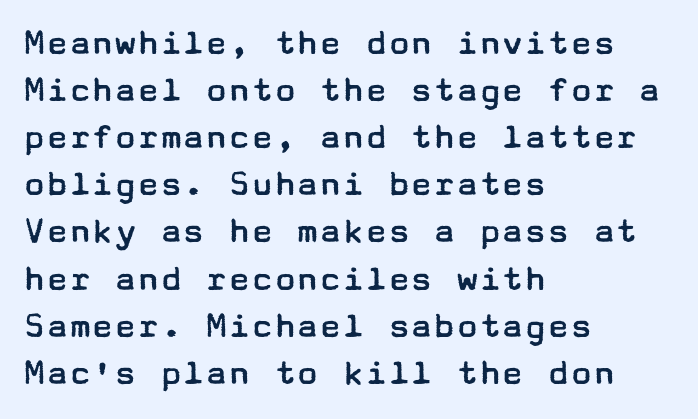
Line beginnings align vertically; line endings do not. Does the lettering tilt? It doesn't — this is upright. The gap between lines stays unmarked. The face used here is rendered with its standard letterfit.
